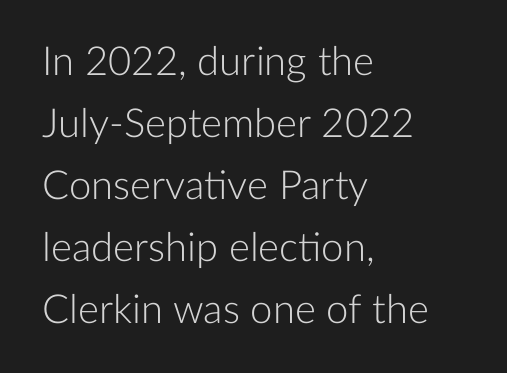
Q: Is the text bold? A: No.
Q: Is the text italic (slanted)? A: No, it is upright.
Q: Is the typeface a serif or a sans-serif typeface? A: Sans-serif.
Q: Is the text underlined? A: No.
Q: How is the paragraph aligned? A: Left-aligned.
Q: Is the spacing between letters normal or unusually wide? A: Normal.
Q: Is the spacing between lines tight, normal or loose? A: Normal.
Q: Width (condensed, normal, or wide)? A: Normal.
Q: Stroke contrast? A: Low.
Q: x-height? A: Medium.
Q: Monospaced? A: No.
